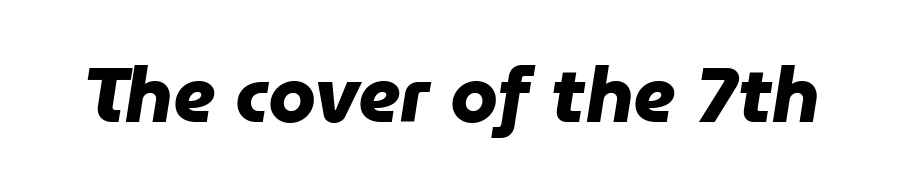
The typesetting leans heavy: a genuine bold. Type style note: lacks serifs. The letters advance in unequal steps, a hallmark of proportional type. Unmarked baselines from the first word to the last. Characters follow at the spacing the type designer built in.
